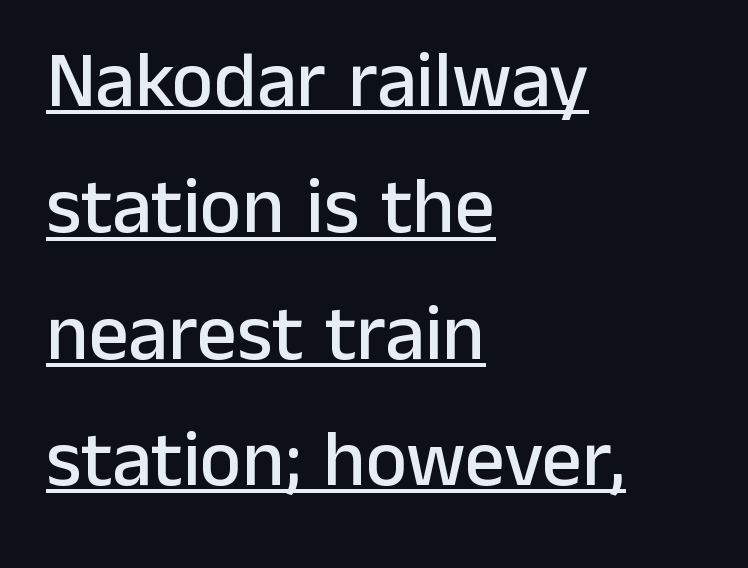
The image shows 79 px sans-serif type, upright; set left-aligned, normal line spacing (1.6x), normal letter spacing, underlined; low stroke contrast and a medium x-height.
